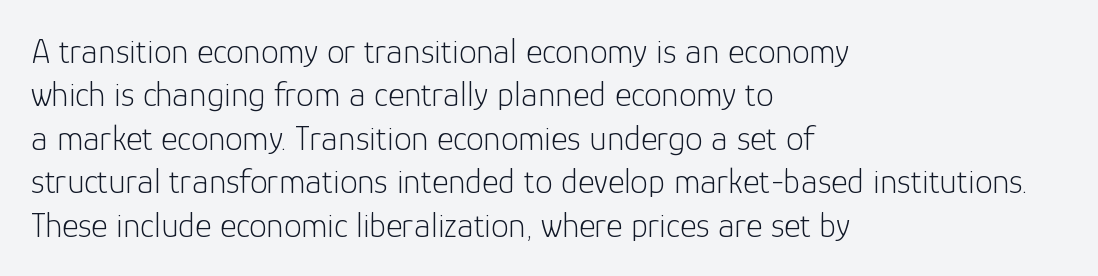
Does the lettering tilt? It doesn't — this is upright. The ragged edge is on the right, which tells us the setting is flush left. The typeface has the unassuming heft of standard copy or less. The words here are not underlined.
